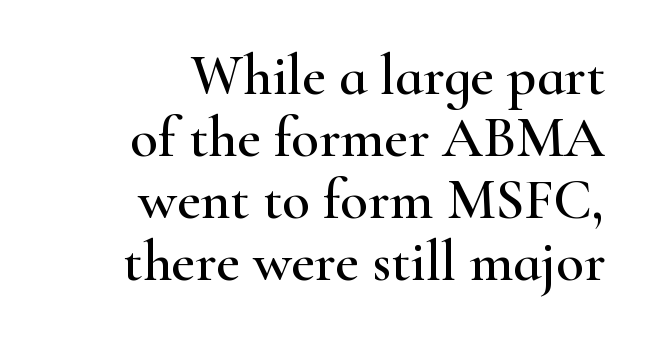
{"serif": "yes", "italic": "no", "width": "wide", "stroke_contrast": "high", "x_height": "small", "monospaced": "no", "underline": "no", "align": "right", "line_spacing": "tight", "line_spacing_ratio": 1.09, "letter_spacing": "normal", "letter_spacing_em": 0.0, "glyph_px": 57}
